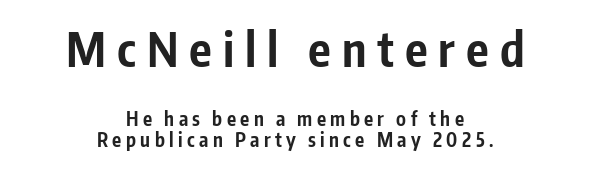
{"serif": "no", "italic": "no", "bold": "yes", "weight": "bold", "width": "condensed", "stroke_contrast": "low", "x_height": "medium", "monospaced": "no", "underline": "no", "align": "center", "line_spacing": "tight", "line_spacing_ratio": 1.08, "letter_spacing": "wide", "letter_spacing_em": 0.23, "larger_block": "first", "size_ratio": 2.47, "glyph_px": 47}
